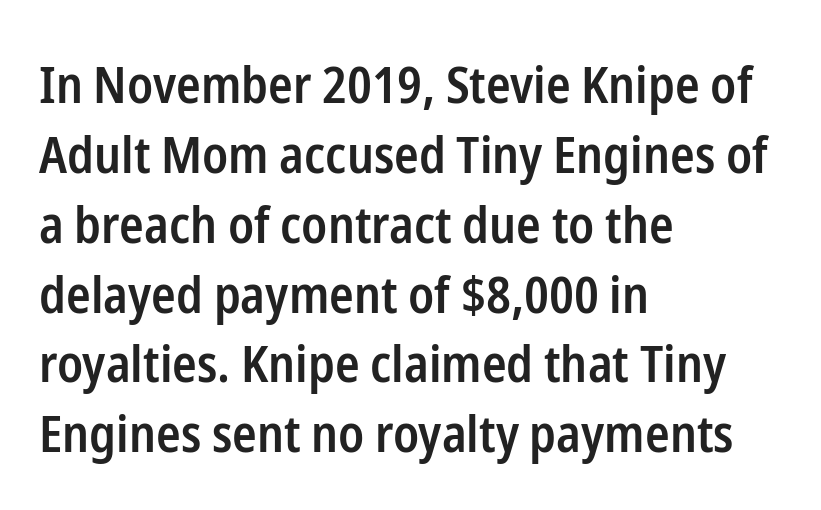
{"serif": "no", "italic": "no", "bold": "semi", "weight": "semibold", "width": "condensed", "stroke_contrast": "low", "x_height": "medium", "monospaced": "no", "underline": "no", "align": "left", "line_spacing": "normal", "line_spacing_ratio": 1.37, "letter_spacing": "normal", "letter_spacing_em": 0.0, "glyph_px": 51}
